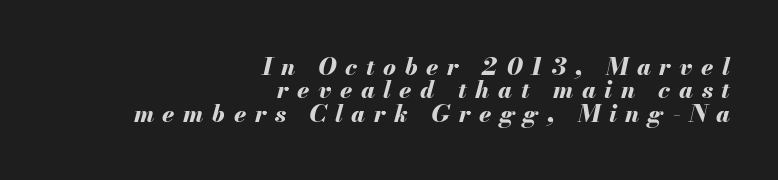
The image shows 24 px bold type, italic (leaning right); set right-aligned, tight line spacing (0.97x), unusually wide letter spacing (+0.36 em), not underlined.
